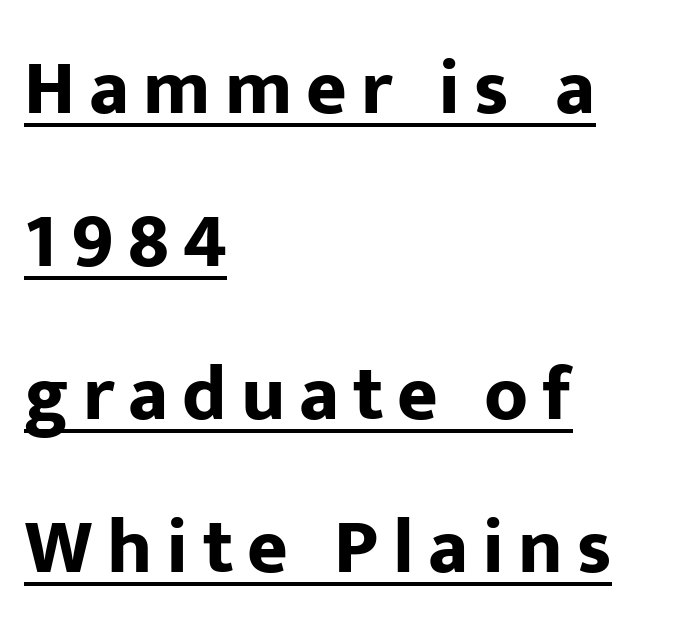
You can tell from the bare stems that sans-serif type was used. The passage shown is typed in a proportional face where columns would drift. The characters look thick and weighty, a clear bold. In terms of posture, this sample is upright.
